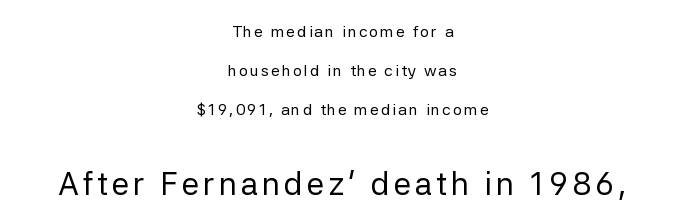
Airy leading. The letters carry no serifs — their stems end cleanly without finishing strokes. The area under the type is left untouched. Posture: upright roman.
